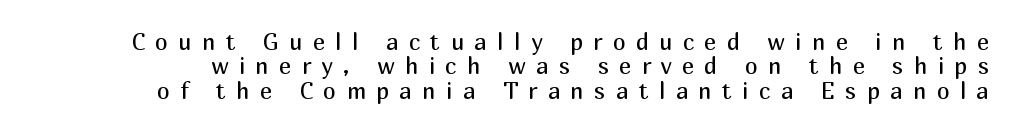
{"italic": "no", "bold": "no", "underline": "no", "line_spacing": "tight", "line_spacing_ratio": 1.06, "letter_spacing": "wide", "letter_spacing_em": 0.45, "glyph_px": 23}
